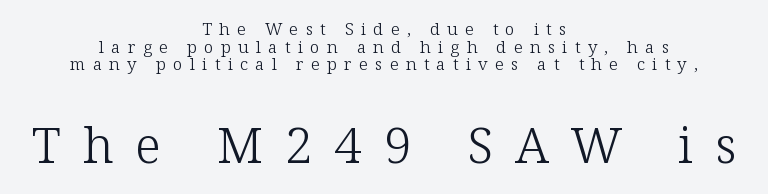
Q: Is the text bold? A: No.
Q: Is the text italic (slanted)? A: No, it is upright.
Q: Is the typeface a serif or a sans-serif typeface? A: Serif.
Q: Is the text underlined? A: No.
Q: How is the paragraph aligned? A: Centered.
Q: Is the spacing between letters normal or unusually wide? A: Unusually wide.
Q: Is the spacing between lines tight, normal or loose? A: Tight.
Q: Which block of text is set in a larger size, the first (top) or the second (bottom)? A: The second (bottom) one.
Q: Width (condensed, normal, or wide)? A: Normal.
Q: Stroke contrast? A: Low.
Q: x-height? A: Medium.
Q: Monospaced? A: No.
